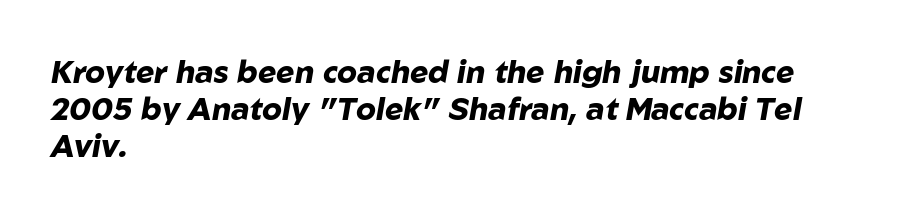
The image shows 31 px heavy type, italic (leaning right); set left-aligned, line spacing 1.2x, normal letter spacing, not underlined; low stroke contrast and a medium x-height.
